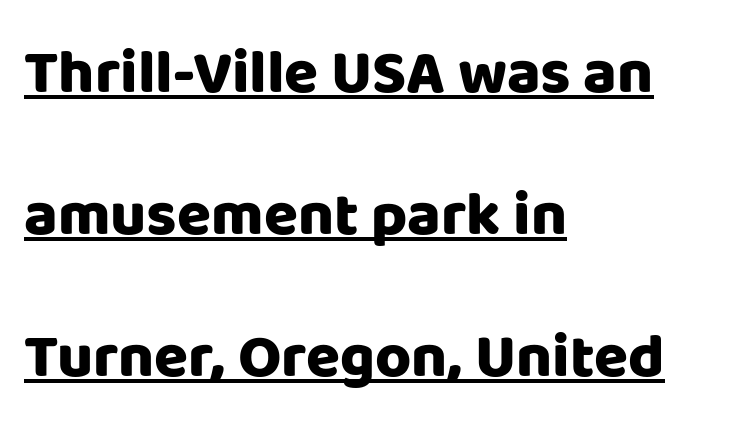
Regarding serifs, this sample does without them. The lettering stays uniformly vertical, giving the passage a roman look. Quick note: interline space is abundant. Letter spacing: default.
